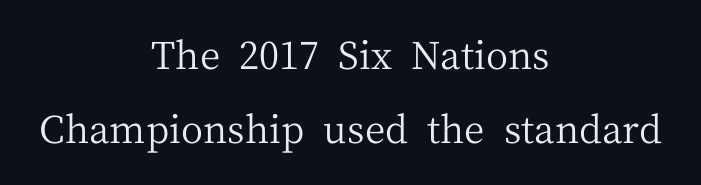
The rendering uses natural spacing where letterforms have individual widths. Vertical stems look standard width or narrower in stroke. In terms of letterspacing, this is plain default setting. The font family rendered here belongs to the serif group. Whoever set this chose breathing room over compactness in the vertical rhythm.
